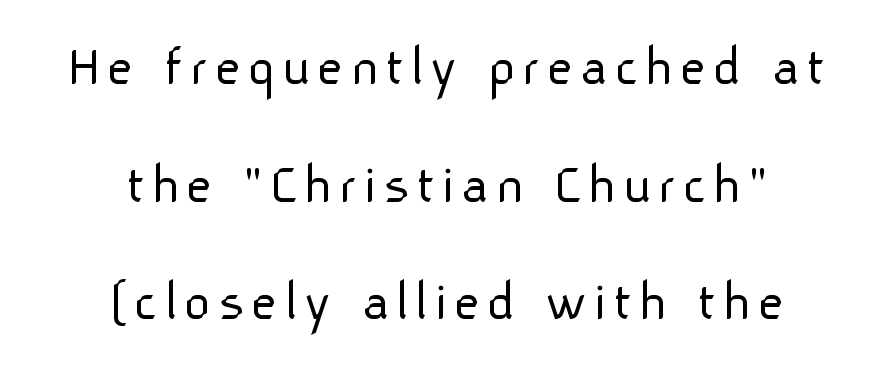
The image shows 58 px light sans-serif type, upright; set centered, loose line spacing (2.03x), not underlined; low stroke contrast and a medium x-height.
